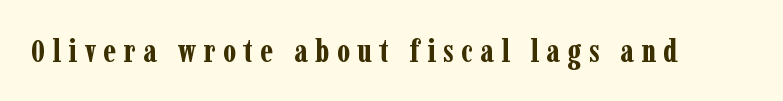
The axis of the letterforms is exactly vertical. This is heavy type, rendered in bold. Spacing verdict: proportional, widths tailored to each character. Loose tracking; the words dissolve into strings of separated letters. Honestly, there is no underline to notice here at all. Small tapered or slab feet sit at the stroke ends, so this counts as serif.
